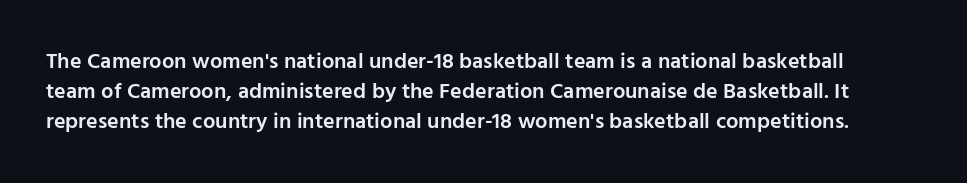
{"italic": "no", "bold": "semi", "underline": "no", "line_spacing": "normal", "line_spacing_ratio": 1.36, "letter_spacing": "normal", "letter_spacing_em": 0.0, "glyph_px": 22}
